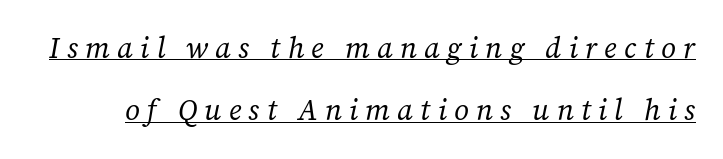
Looks like regular typesetting: each glyph gets only the width it needs. Like a heading marked for emphasis, these lines bear an underscore. These lines are composed in type with serifs. If you drew a line through each stem, it would be angled. Regarding leading, the lines here are spaced well apart.
